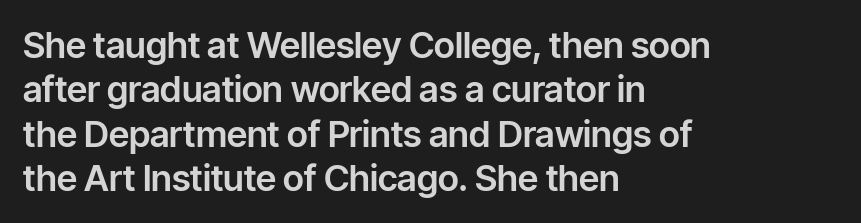
Q: Is the text italic (slanted)? A: No, it is upright.
Q: Is the typeface a serif or a sans-serif typeface? A: Sans-serif.
Q: Is the text underlined? A: No.
Q: How is the paragraph aligned? A: Left-aligned.
Q: Is the spacing between letters normal or unusually wide? A: Normal.
Q: Width (condensed, normal, or wide)? A: Normal.
Q: Stroke contrast? A: Low.
Q: x-height? A: Medium.
Q: Monospaced? A: No.
